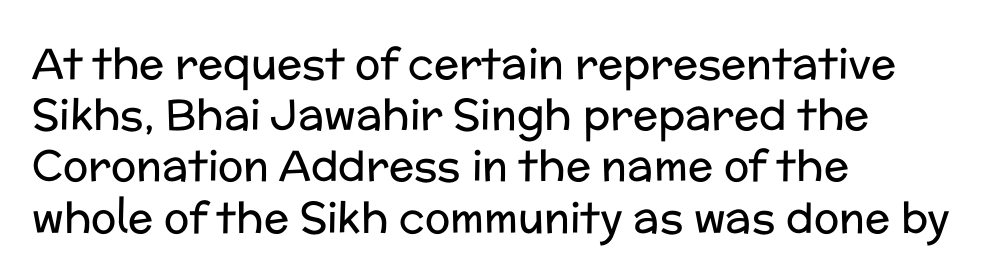
How are the letters spaced? Ordinarily, with no added tracking. This rendering uses left alignment, leaving the right contour irregular. The type family on display is of the sans-serif kind. Clear beneath every line of the passage. Is this a fixed-width face? No — the glyphs have proportional, varying widths.
